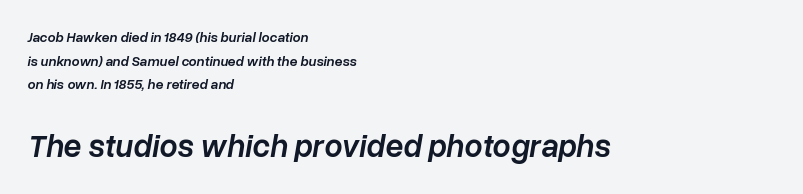
Q: Is the text bold? A: Semi-bold.
Q: Is the text italic (slanted)? A: Yes, it leans right by about 10 degrees.
Q: Is the text underlined? A: No.
Q: How is the paragraph aligned? A: Left-aligned.
Q: Is the spacing between letters normal or unusually wide? A: Normal.
Q: Is the spacing between lines tight, normal or loose? A: Normal.
Q: Which block of text is set in a larger size, the first (top) or the second (bottom)? A: The second (bottom) one.
Q: Width (condensed, normal, or wide)? A: Normal.
Q: Stroke contrast? A: Low.
Q: x-height? A: Medium.
Q: Monospaced? A: No.
